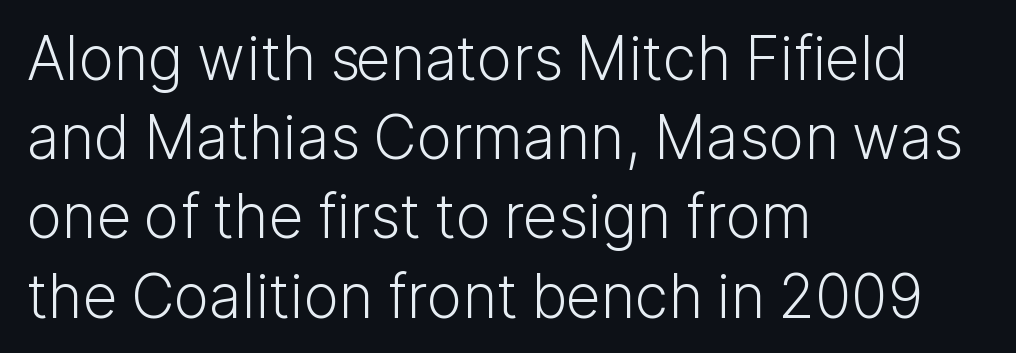
{"serif": "no", "italic": "no", "bold": "no", "weight": "light", "width": "normal", "stroke_contrast": "low", "x_height": "medium", "monospaced": "no", "underline": "no", "align": "left", "line_spacing": "normal", "line_spacing_ratio": 1.32, "letter_spacing": "normal", "letter_spacing_em": 0.0, "glyph_px": 60}
